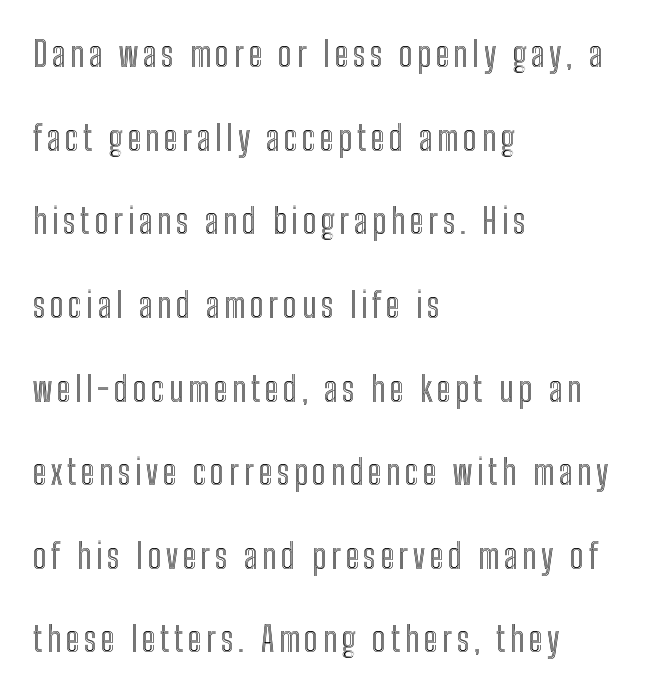
{"italic": "no", "width": "condensed", "x_height": "medium", "monospaced": "no", "underline": "no", "align": "left", "line_spacing": "loose", "line_spacing_ratio": 2.46, "glyph_px": 34}
